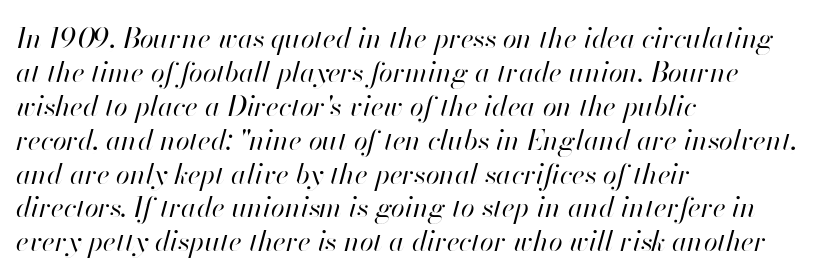
Q: Is the text bold? A: No.
Q: Is the text italic (slanted)? A: Yes, it leans right by about 13 degrees.
Q: Is the text underlined? A: No.
Q: How is the paragraph aligned? A: Left-aligned.
Q: Is the spacing between letters normal or unusually wide? A: Normal.
Q: Width (condensed, normal, or wide)? A: Normal.
Q: Stroke contrast? A: High.
Q: x-height? A: Small.
Q: Monospaced? A: No.
